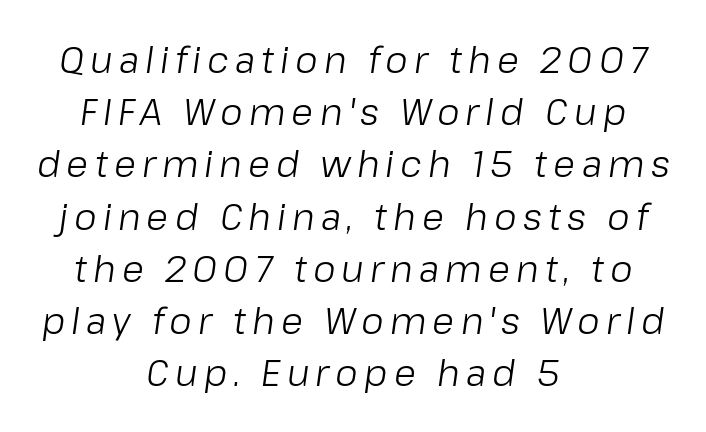
Q: Is the text bold? A: No.
Q: Is the text italic (slanted)? A: Yes, it leans right by about 8 degrees.
Q: Is the text underlined? A: No.
Q: How is the paragraph aligned? A: Centered.
Q: Is the spacing between lines tight, normal or loose? A: Normal.
Q: Width (condensed, normal, or wide)? A: Normal.
Q: Stroke contrast? A: Low.
Q: x-height? A: Medium.
Q: Monospaced? A: No.
